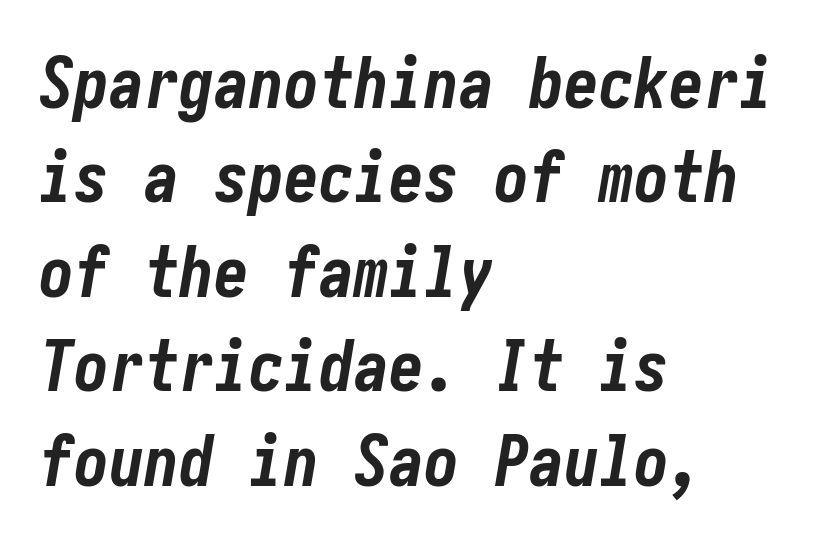
The image shows 70 px bold, condensed type, italic (leaning right); set left-aligned, normal line spacing (1.35x), normal letter spacing, not underlined; low stroke contrast and a medium x-height.
